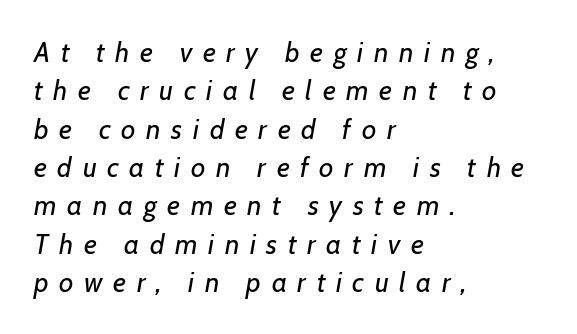
Q: Is the text bold? A: No.
Q: Is the text italic (slanted)? A: Yes, it leans right by about 7 degrees.
Q: Is the text underlined? A: No.
Q: How is the paragraph aligned? A: Left-aligned.
Q: Is the spacing between letters normal or unusually wide? A: Unusually wide.
Q: Is the spacing between lines tight, normal or loose? A: Normal.
Q: Width (condensed, normal, or wide)? A: Normal.
Q: Stroke contrast? A: Low.
Q: x-height? A: Medium.
Q: Monospaced? A: No.
